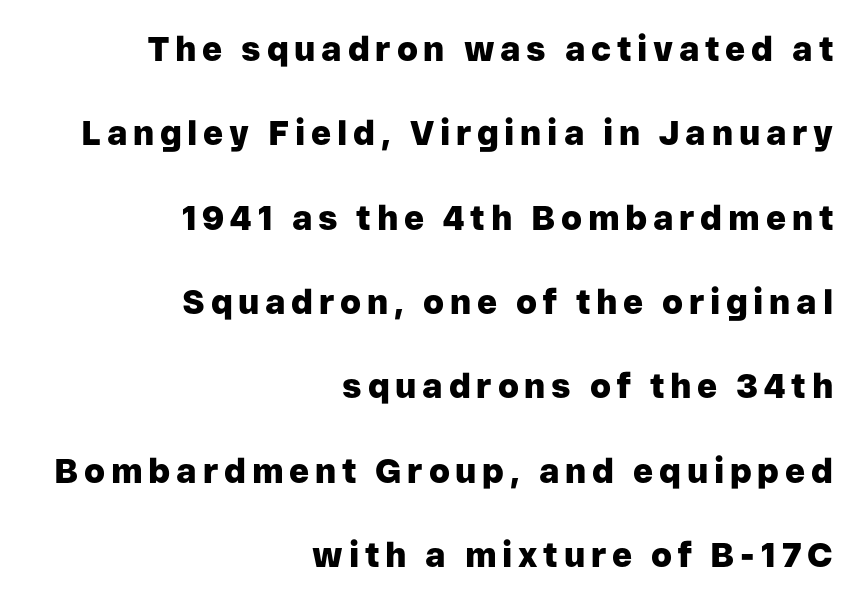
No word sits above an underline. These lines are composed in type without serifs. In terms of leading, this rendering errs on the spacious side. Strokes here are thick enough to call this a true bold. Layout note: lines flush right.
